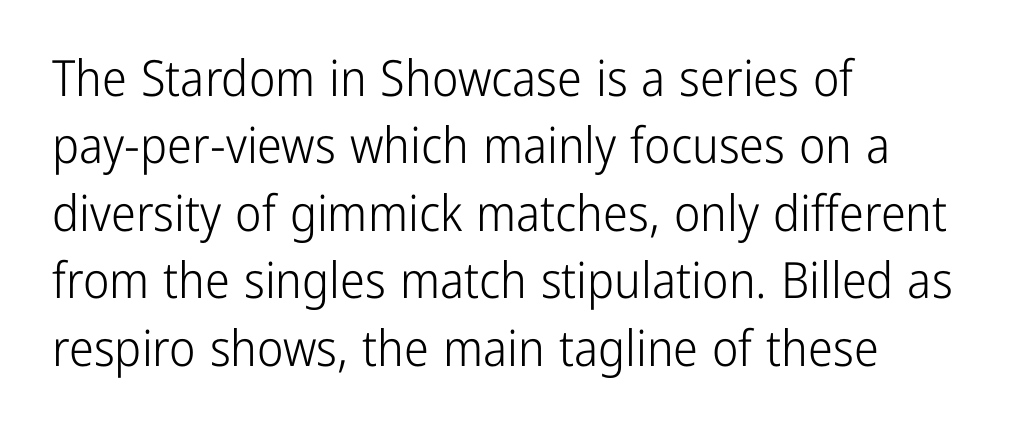
{"serif": "no", "italic": "no", "bold": "no", "weight": "light", "width": "condensed", "stroke_contrast": "low", "x_height": "medium", "monospaced": "no", "underline": "no", "align": "left", "line_spacing": "normal", "line_spacing_ratio": 1.35, "letter_spacing": "normal", "letter_spacing_em": 0.0, "glyph_px": 50}
